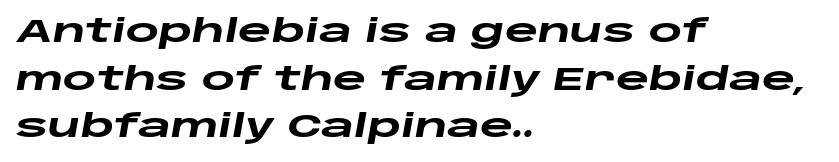
Q: Is the text bold? A: Yes.
Q: Is the text italic (slanted)? A: Yes, it leans right by about 10 degrees.
Q: Is the text underlined? A: No.
Q: How is the paragraph aligned? A: Left-aligned.
Q: Is the spacing between letters normal or unusually wide? A: Normal.
Q: Is the spacing between lines tight, normal or loose? A: Normal.
Q: Width (condensed, normal, or wide)? A: Wide.
Q: Stroke contrast? A: Low.
Q: x-height? A: Large.
Q: Monospaced? A: No.
